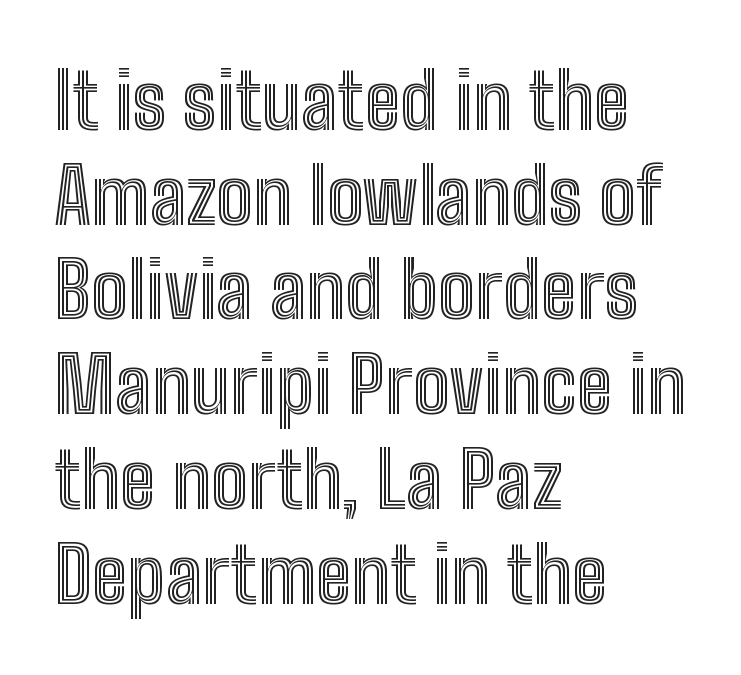
{"italic": "no", "width": "condensed", "x_height": "medium", "monospaced": "no", "underline": "no", "align": "left", "line_spacing_ratio": 1.23, "letter_spacing": "normal", "letter_spacing_em": 0.0, "glyph_px": 77}
